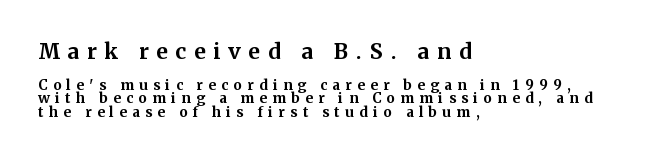
The face used here is rendered with a markedly widened letterfit. Descender tails drop into unmarked territory. Posture: upright roman. This sample trades vertical openness for compactness between lines. The designer gave the opening block more size than the closing block. As a designer I'd log this as weight 700, bold.
